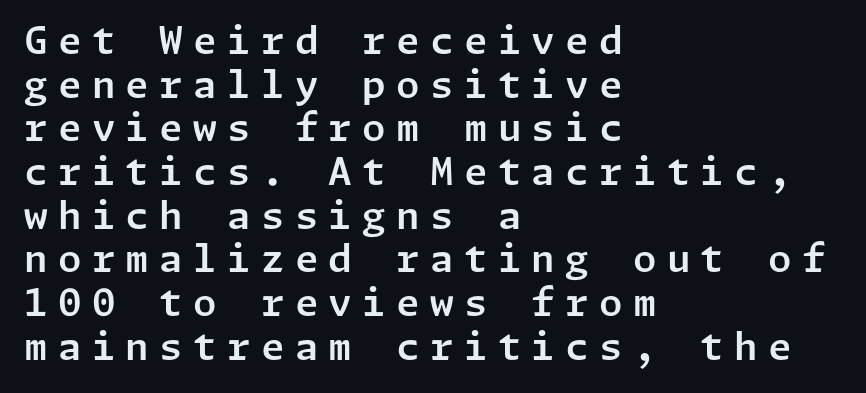
The image shows 38 px sans-serif type, upright; set left-aligned, tight line spacing (1.15x), unusually wide letter spacing (+0.27 em), not underlined; low stroke contrast and a medium x-height.
